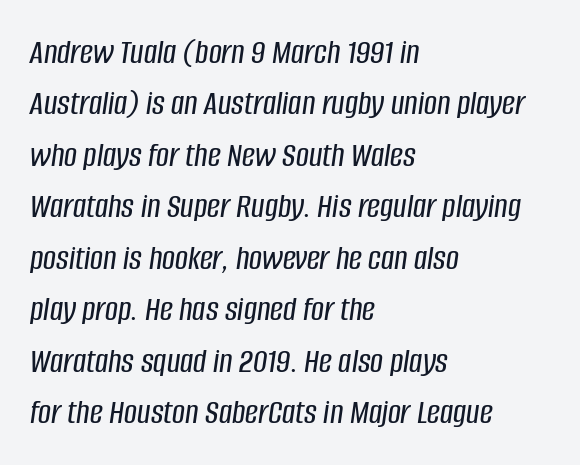
Q: Is the text italic (slanted)? A: Yes, it leans right by about 8 degrees.
Q: Is the text underlined? A: No.
Q: How is the paragraph aligned? A: Left-aligned.
Q: Is the spacing between letters normal or unusually wide? A: Normal.
Q: Is the spacing between lines tight, normal or loose? A: Normal.
Q: Width (condensed, normal, or wide)? A: Condensed.
Q: Stroke contrast? A: Low.
Q: x-height? A: Large.
Q: Monospaced? A: No.
